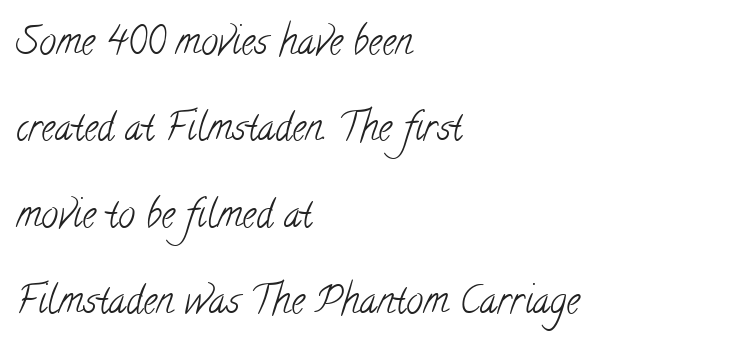
Q: Is the text bold? A: No.
Q: Is the text underlined? A: No.
Q: How is the paragraph aligned? A: Left-aligned.
Q: Is the spacing between letters normal or unusually wide? A: Normal.
Q: Is the spacing between lines tight, normal or loose? A: Loose.
Q: Width (condensed, normal, or wide)? A: Condensed.
Q: Stroke contrast? A: Low.
Q: x-height? A: Small.
Q: Monospaced? A: No.
